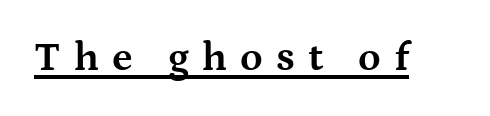
{"serif": "yes", "italic": "no", "bold": "yes", "weight": "bold", "width": "wide", "stroke_contrast": "medium", "x_height": "medium", "monospaced": "no", "underline": "yes", "letter_spacing": "wide", "letter_spacing_em": 0.32, "glyph_px": 41}
